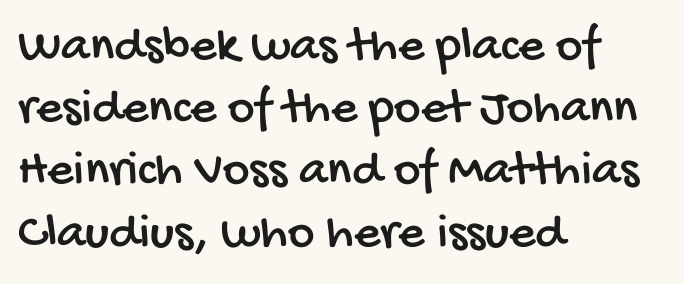
Q: Is the typeface a serif or a sans-serif typeface? A: Sans-serif.
Q: Is the text underlined? A: No.
Q: How is the paragraph aligned? A: Left-aligned.
Q: Is the spacing between letters normal or unusually wide? A: Normal.
Q: Width (condensed, normal, or wide)? A: Condensed.
Q: Stroke contrast? A: Low.
Q: x-height? A: Large.
Q: Monospaced? A: No.
